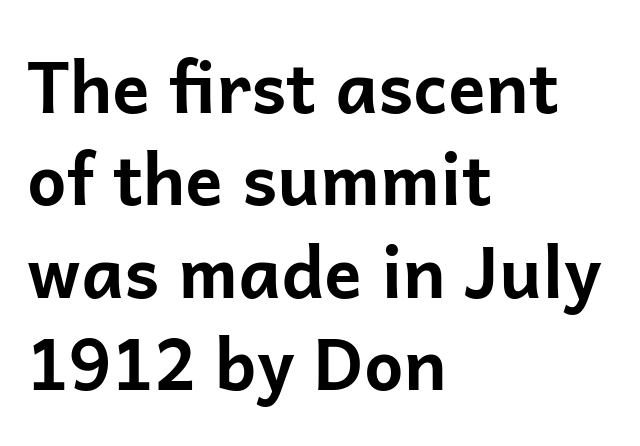
{"serif": "no", "italic": "no", "bold": "yes", "weight": "bold", "width": "normal", "stroke_contrast": "low", "x_height": "medium", "monospaced": "no", "underline": "no", "align": "left", "line_spacing": "normal", "line_spacing_ratio": 1.32, "letter_spacing": "normal", "letter_spacing_em": 0.0, "glyph_px": 70}
